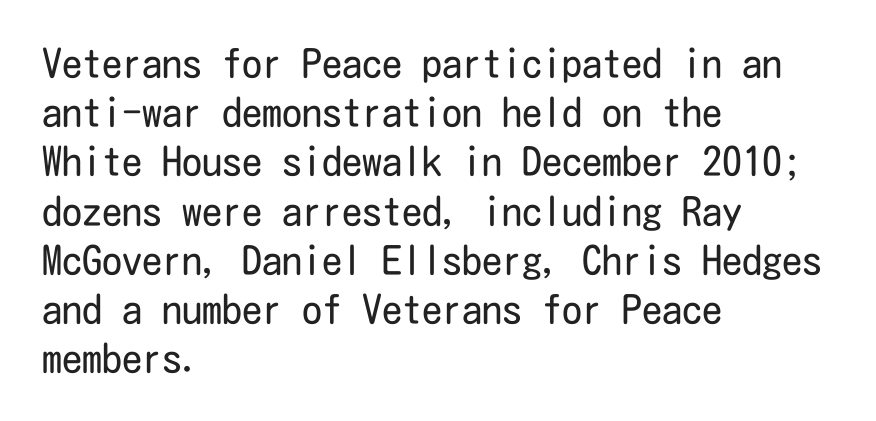
Does the lettering tilt? It doesn't — this is upright. Vertical stems look standard width or narrower in stroke. The space beneath each line is pristine and unruled. The compositor pushed each line to the left boundary.
